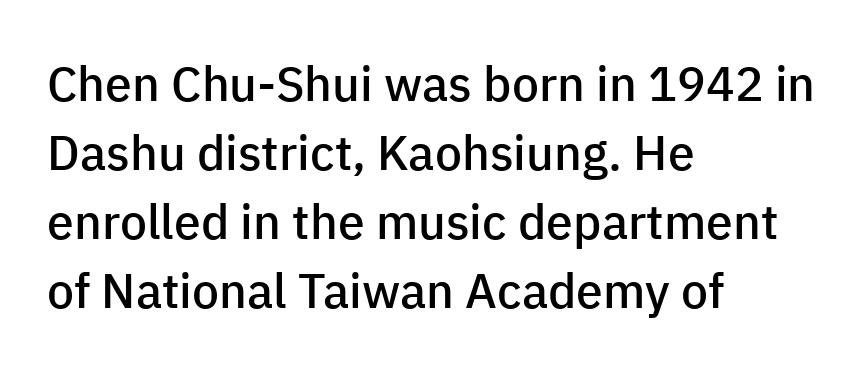
{"serif": "no", "italic": "no", "bold": "semi", "weight": "semibold", "width": "normal", "stroke_contrast": "low", "x_height": "medium", "monospaced": "no", "underline": "no", "align": "left", "line_spacing": "normal", "line_spacing_ratio": 1.44, "letter_spacing": "normal", "letter_spacing_em": 0.0, "glyph_px": 48}
